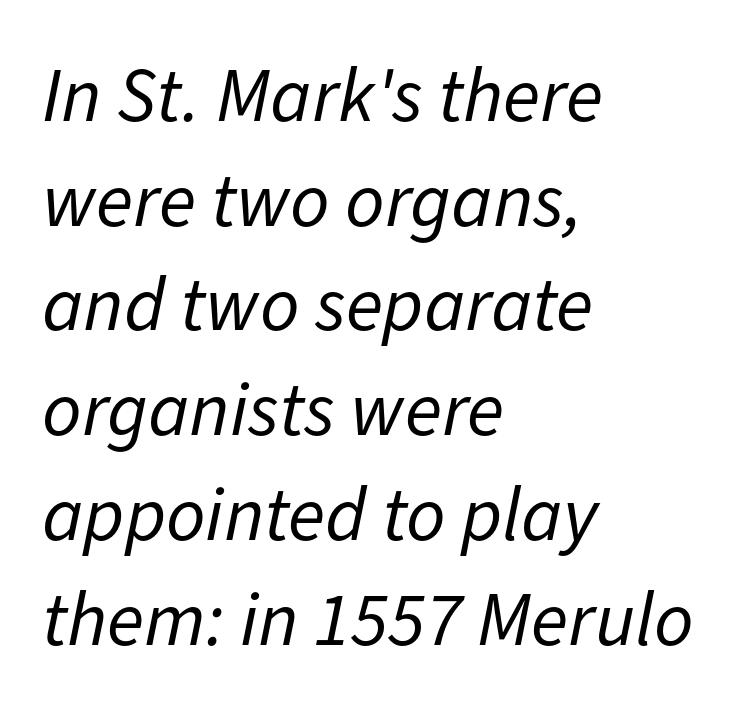
The image shows 77 px regular-weight type, italic (leaning right); set left-aligned, normal line spacing (1.36x), normal letter spacing, not underlined; low stroke contrast and a medium x-height.
